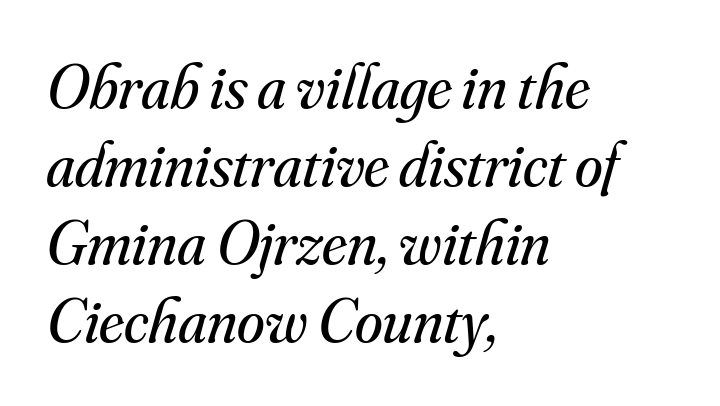
Q: Is the text bold? A: No.
Q: Is the text italic (slanted)? A: Yes, it leans right by about 16 degrees.
Q: Is the typeface a serif or a sans-serif typeface? A: Serif.
Q: Is the text underlined? A: No.
Q: How is the paragraph aligned? A: Left-aligned.
Q: Is the spacing between letters normal or unusually wide? A: Normal.
Q: Width (condensed, normal, or wide)? A: Normal.
Q: Stroke contrast? A: Medium.
Q: x-height? A: Small.
Q: Monospaced? A: No.
